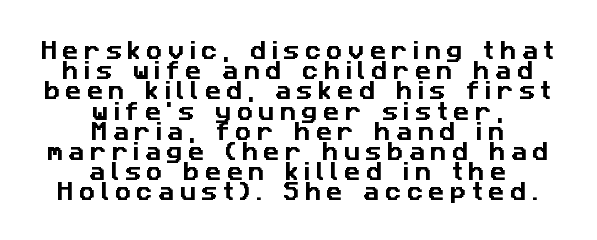
The image shows 20 px text type; set centered, tight line spacing (1.01x), unusually wide letter spacing (+0.27 em), not underlined.
